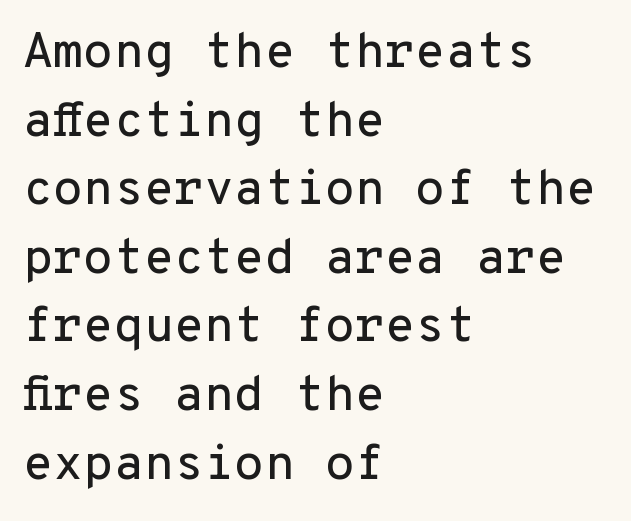
{"serif": "no", "italic": "no", "width": "normal", "stroke_contrast": "low", "x_height": "medium", "monospaced": "yes", "underline": "no", "align": "left", "line_spacing": "normal", "line_spacing_ratio": 1.4, "letter_spacing": "normal", "letter_spacing_em": 0.0, "glyph_px": 49}
